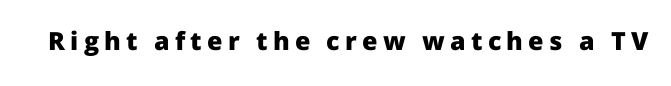
The image shows 25 px bold type, upright; set unusually wide letter spacing (+0.21 em), not underlined.
